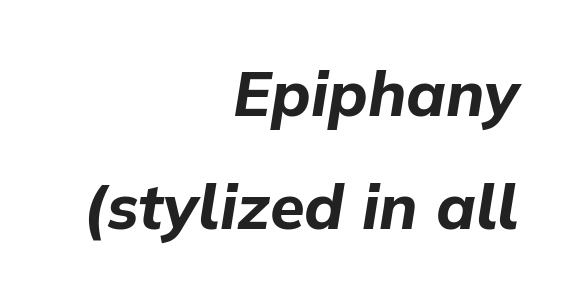
Caption: standard tracking, unaltered. The rendering uses a bold face; every stroke is thick and dark. Leftover space on each line is placed entirely before the opening word. Looking at the ascenders, they clearly lean. Each letter keeps its own natural width here, so spacing adapts to shape. Clear beneath every line of the passage.
